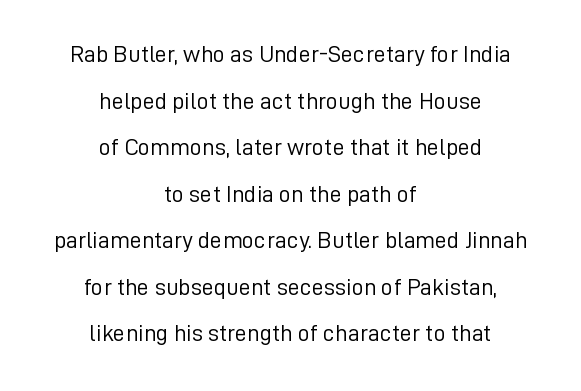
Underlining? Definitely not there. Unlike italic type, these characters show no tilt at all. A student would call this center alignment; a typographer would say set centered. Weight: regular or lighter.
